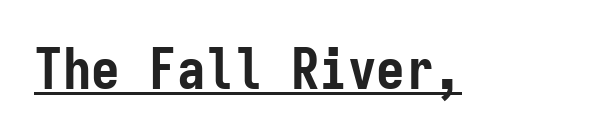
Here the designer chose a console-style face with uniform glyph widths. This sample uses plain, unmodified letter spacing. The glyphs have the mass of a bold cut. Does a line run under the words? Yes, clearly.
